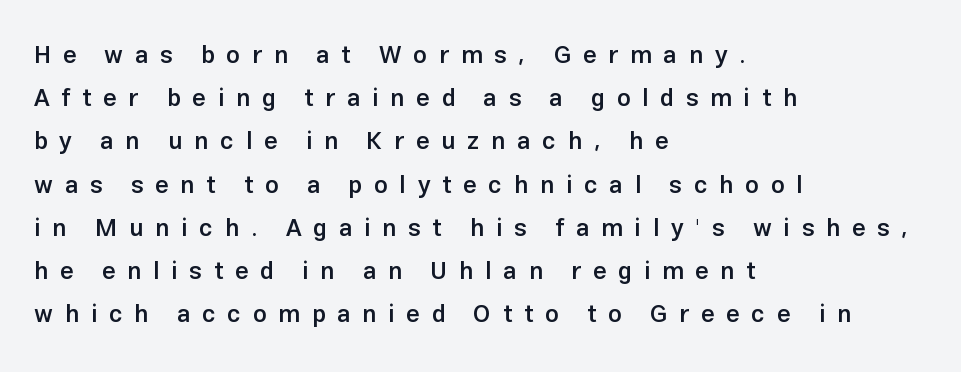
{"italic": "no", "bold": "semi", "underline": "no", "align": "left", "line_spacing_ratio": 1.8, "letter_spacing": "wide", "letter_spacing_em": 0.49, "glyph_px": 24}
